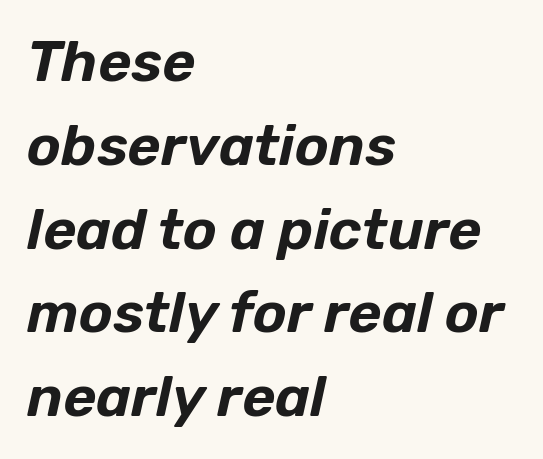
The image shows 57 px text type, italic (leaning right); set left-aligned, normal line spacing (1.47x), normal letter spacing, not underlined; low stroke contrast and a medium x-height.
